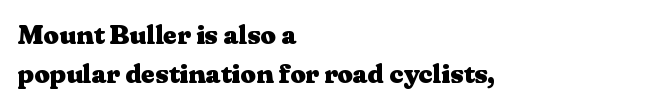
Q: Is the text bold? A: Yes.
Q: Is the text italic (slanted)? A: No, it is upright.
Q: Is the text underlined? A: No.
Q: How is the paragraph aligned? A: Left-aligned.
Q: Is the spacing between letters normal or unusually wide? A: Normal.
Q: Is the spacing between lines tight, normal or loose? A: Normal.
